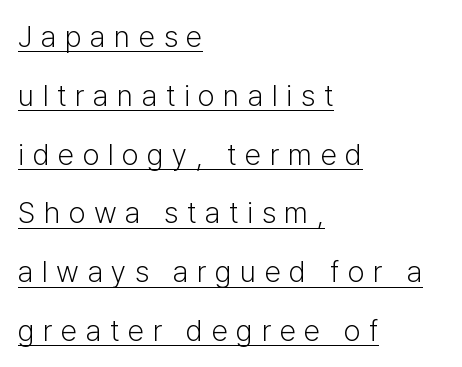
Whoever set this chose breathing room over compactness in the vertical rhythm. Caption: face not bold, strokes unweighted. Layout note: lines flush left. In terms of letterspacing, this is a distinctly airy, spread setting.
